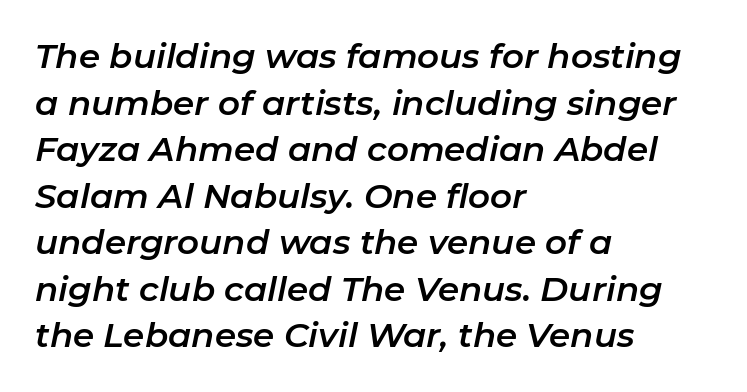
The image shows 34 px text type, italic (leaning right); set left-aligned, normal line spacing (1.37x), normal letter spacing, not underlined; low stroke contrast and a medium x-height.
